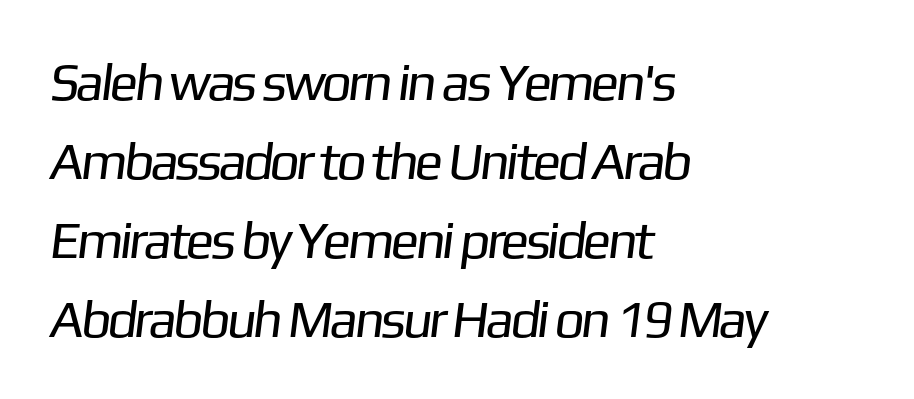
Proportional: the letters do not fall into vertical columns. Does the leading feel generous? No, just average. A classic flush-left, rag-right setting is used for this passage. The typeface chosen for these lines omits serifs. Inter-character spacing is left at the font's built-in metrics.
